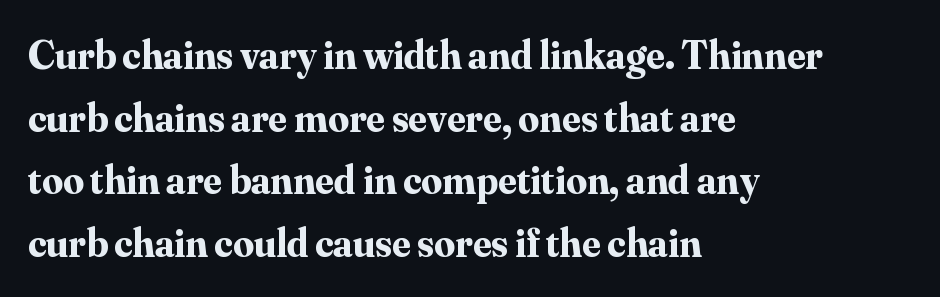
{"serif": "yes", "italic": "no", "bold": "yes", "weight": "bold", "width": "normal", "stroke_contrast": "medium", "x_height": "small", "monospaced": "no", "underline": "no", "align": "left", "line_spacing": "normal", "line_spacing_ratio": 1.53, "letter_spacing": "normal", "letter_spacing_em": 0.0, "glyph_px": 41}
